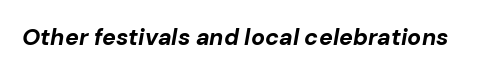
Looking at the ascenders, they clearly lean. Caption: standard tracking, unaltered. Pretty heavy lettering here — definitely bold. The baseline area is clear.
